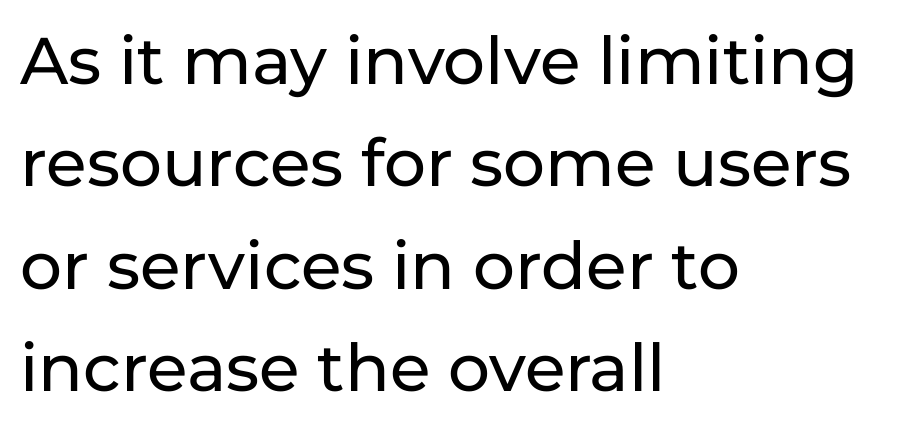
{"serif": "no", "italic": "no", "width": "normal", "stroke_contrast": "low", "x_height": "medium", "monospaced": "no", "underline": "no", "align": "left", "line_spacing": "normal", "line_spacing_ratio": 1.55, "letter_spacing": "normal", "letter_spacing_em": 0.0, "glyph_px": 66}
